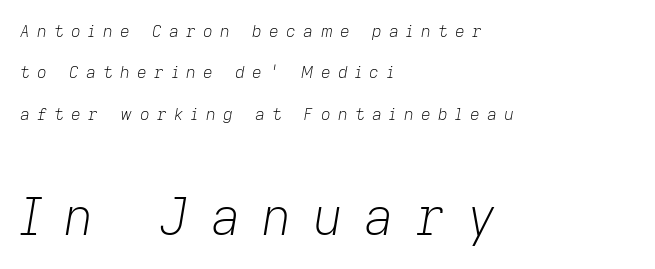
{"italic": "yes", "lean": "right", "slant_degrees": 9, "bold": "no", "weight": "light", "width": "normal", "stroke_contrast": "low", "x_height": "medium", "monospaced": "no", "underline": "no", "align": "left", "line_spacing": "loose", "line_spacing_ratio": 2.43, "letter_spacing": "wide", "letter_spacing_em": 0.43, "larger_block": "second", "size_ratio": 3.0, "glyph_px": 51}
